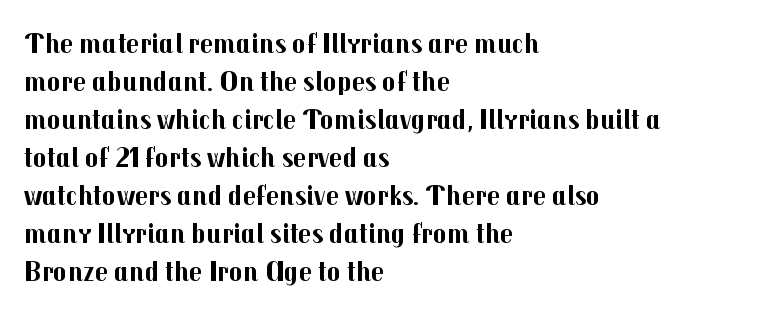
The image shows 29 px bold sans-serif type, upright; set left-aligned, normal line spacing (1.31x), normal letter spacing, not underlined; medium stroke contrast and a medium x-height.
